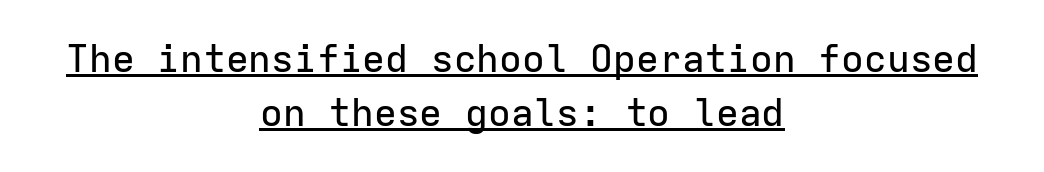
{"serif": "no", "italic": "no", "width": "normal", "stroke_contrast": "low", "x_height": "medium", "monospaced": "yes", "underline": "yes", "align": "center", "line_spacing": "normal", "line_spacing_ratio": 1.42, "letter_spacing": "normal", "letter_spacing_em": 0.0, "glyph_px": 38}
